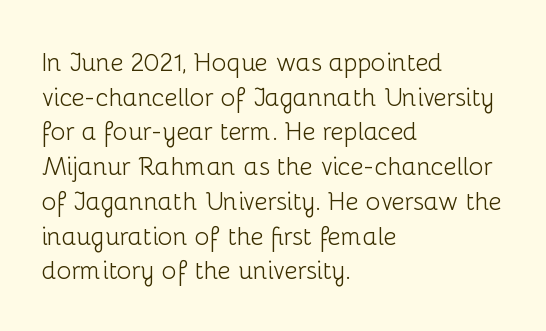
The image shows 25 px text type, upright; set left-aligned, normal line spacing (1.39x), normal letter spacing, not underlined.
